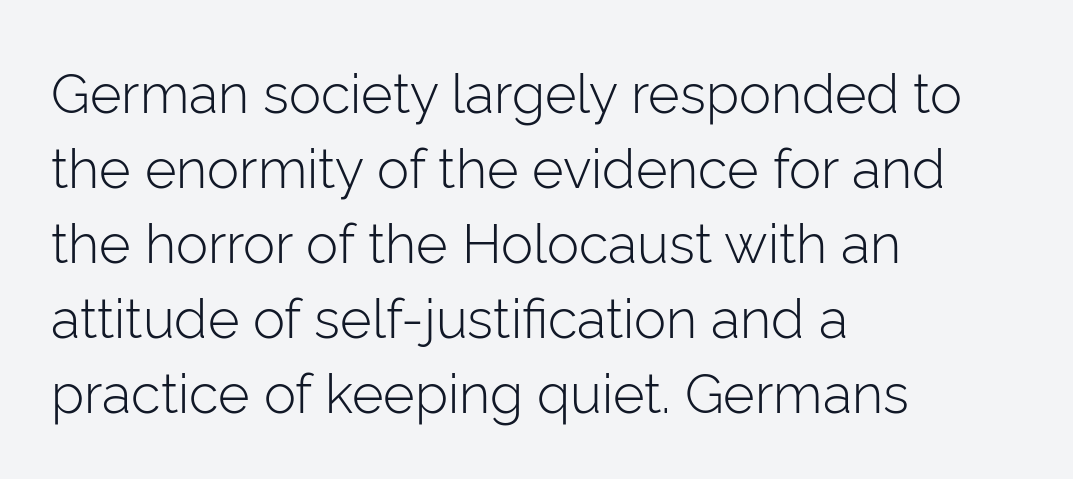
The face used here is a sans, in the tradition of grotesques and geometrics. Interline gaps are of average width in this sample. Think standard paragraph weight, or any step lighter than that. Descender tails drop into unmarked territory. Typeset ragged right — the left edge is the straight one.
